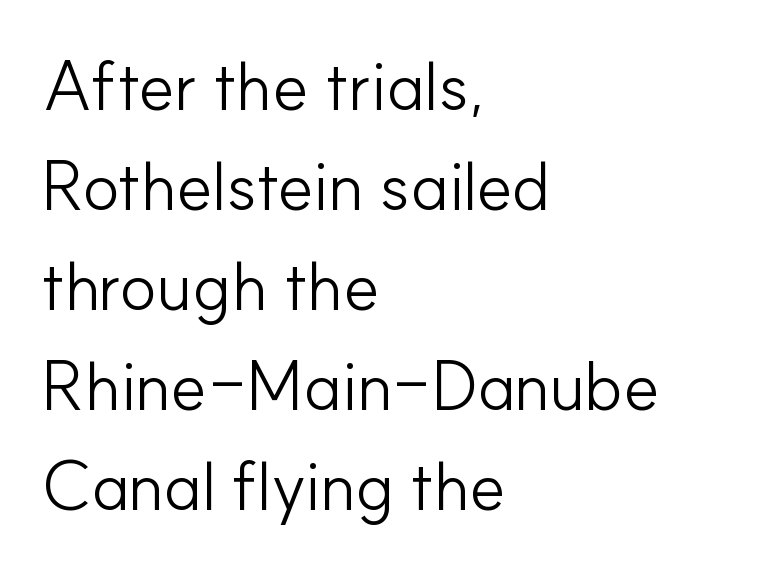
Q: Is the text bold? A: No.
Q: Is the text italic (slanted)? A: No, it is upright.
Q: Is the typeface a serif or a sans-serif typeface? A: Sans-serif.
Q: Is the text underlined? A: No.
Q: How is the paragraph aligned? A: Left-aligned.
Q: Is the spacing between letters normal or unusually wide? A: Normal.
Q: Is the spacing between lines tight, normal or loose? A: Normal.
Q: Width (condensed, normal, or wide)? A: Normal.
Q: Stroke contrast? A: Low.
Q: x-height? A: Small.
Q: Monospaced? A: No.
